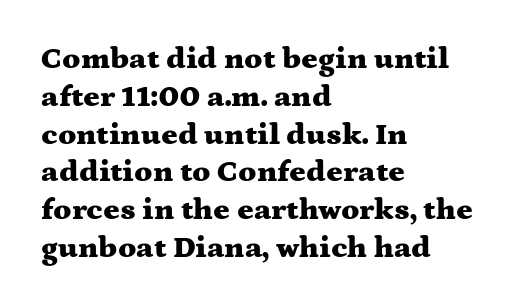
Q: Is the text bold? A: Yes.
Q: Is the text italic (slanted)? A: No, it is upright.
Q: Is the typeface a serif or a sans-serif typeface? A: Serif.
Q: Is the text underlined? A: No.
Q: How is the paragraph aligned? A: Left-aligned.
Q: Is the spacing between letters normal or unusually wide? A: Normal.
Q: Width (condensed, normal, or wide)? A: Wide.
Q: Stroke contrast? A: Medium.
Q: x-height? A: Medium.
Q: Monospaced? A: No.
